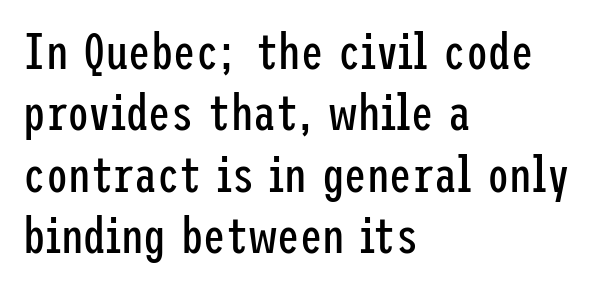
{"serif": "no", "italic": "no", "bold": "no", "weight": "regular", "width": "condensed", "stroke_contrast": "low", "x_height": "medium", "underline": "no", "align": "left", "line_spacing_ratio": 1.23, "letter_spacing": "normal", "letter_spacing_em": 0.0, "glyph_px": 50}
